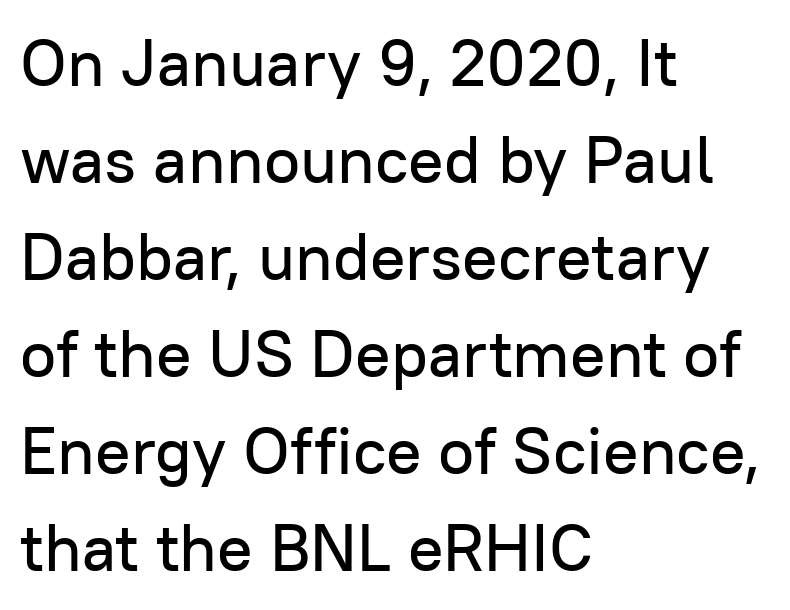
The horizontal fit of the characters is conventional and even. Horizontal bands of white between lines are of average thickness. Compared with a centered layout, this one pins lines to the left instead. I'd call this a sans setting — the letters go barefoot. Proportional: the letters do not fall into vertical columns. The letters stand straight up with perfectly vertical stems.
